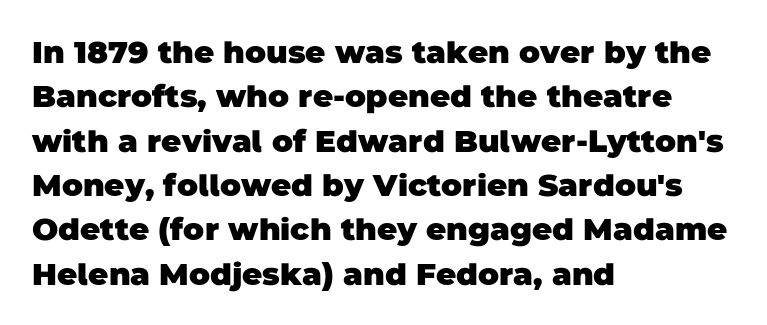
Q: Is the text bold? A: Yes.
Q: Is the typeface a serif or a sans-serif typeface? A: Sans-serif.
Q: Is the text underlined? A: No.
Q: How is the paragraph aligned? A: Left-aligned.
Q: Is the spacing between letters normal or unusually wide? A: Normal.
Q: Is the spacing between lines tight, normal or loose? A: Normal.
Q: Width (condensed, normal, or wide)? A: Normal.
Q: Stroke contrast? A: Low.
Q: x-height? A: Large.
Q: Monospaced? A: No.
